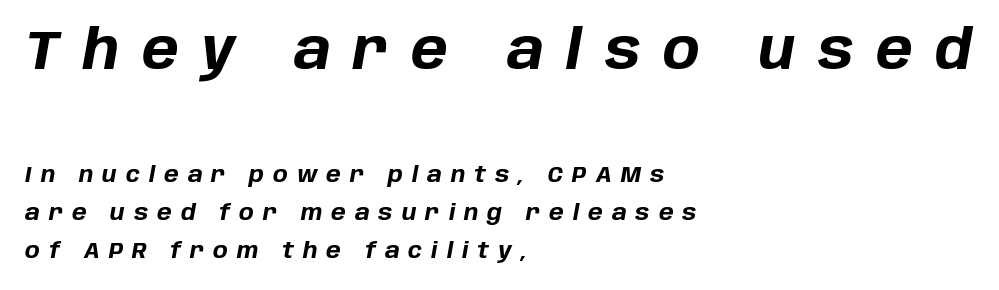
The image shows 55 px bold type, italic (leaning right); set left-aligned, line spacing 1.73x, unusually wide letter spacing (+0.41 em), not underlined; the first (top) block is 2.5x larger; low stroke contrast and a large x-height.
